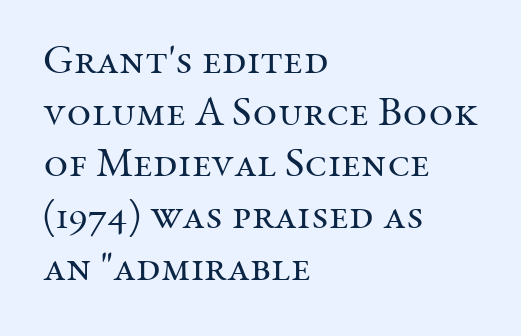
The baseline area is clear. The cut favours lightness, reaching ordinary text weight at its darkest. The paragraph shown leans on its left margin. Rendered with straight, roman letterforms. Here the designer chose a conventional face with non-uniform glyph widths. Little horizontal feet cap the strokes, marking this as serif type.
